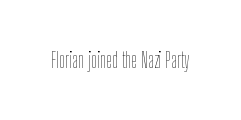
The image shows 21 px text type, upright; set normal letter spacing, not underlined.
